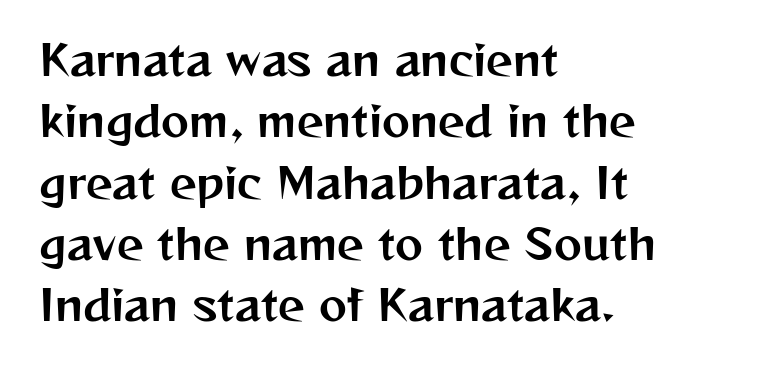
Q: Is the text italic (slanted)? A: No, it is upright.
Q: Is the typeface a serif or a sans-serif typeface? A: Sans-serif.
Q: Is the text underlined? A: No.
Q: How is the paragraph aligned? A: Left-aligned.
Q: Is the spacing between letters normal or unusually wide? A: Normal.
Q: Is the spacing between lines tight, normal or loose? A: Normal.
Q: Width (condensed, normal, or wide)? A: Normal.
Q: Stroke contrast? A: Medium.
Q: x-height? A: Medium.
Q: Monospaced? A: No.
